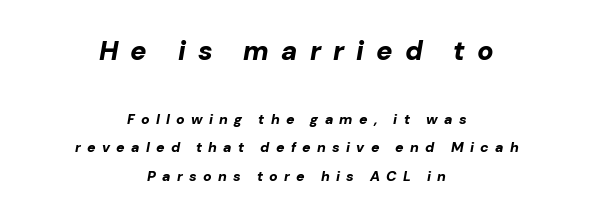
Q: Is the text bold? A: Yes.
Q: Is the text italic (slanted)? A: Yes, it leans right by about 10 degrees.
Q: Is the text underlined? A: No.
Q: How is the paragraph aligned? A: Centered.
Q: Is the spacing between letters normal or unusually wide? A: Unusually wide.
Q: Is the spacing between lines tight, normal or loose? A: Loose.
Q: Which block of text is set in a larger size, the first (top) or the second (bottom)? A: The first (top) one.
